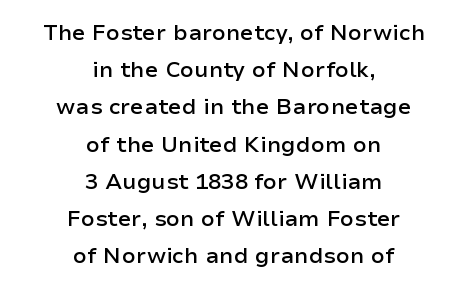
The image shows 22 px text type, upright; set centered, normal line spacing (1.69x), normal letter spacing, not underlined.
